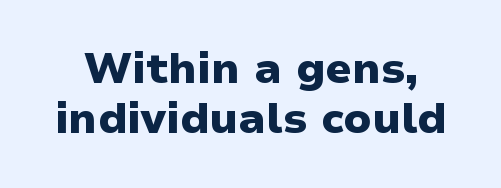
{"serif": "no", "italic": "no", "bold": "yes", "weight": "heavy", "width": "normal", "stroke_contrast": "low", "x_height": "medium", "monospaced": "no", "underline": "no", "line_spacing_ratio": 1.16, "letter_spacing": "normal", "letter_spacing_em": 0.0, "glyph_px": 43}
